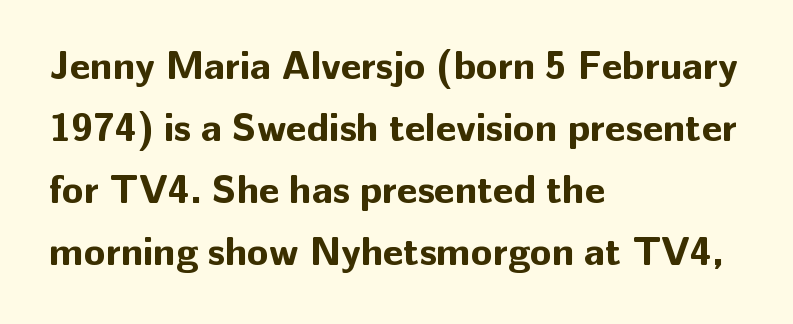
{"serif": "no", "italic": "no", "bold": "yes", "weight": "bold", "width": "normal", "stroke_contrast": "low", "x_height": "medium", "monospaced": "no", "underline": "no", "align": "left", "line_spacing": "normal", "line_spacing_ratio": 1.55, "letter_spacing": "normal", "letter_spacing_em": 0.0, "glyph_px": 40}
